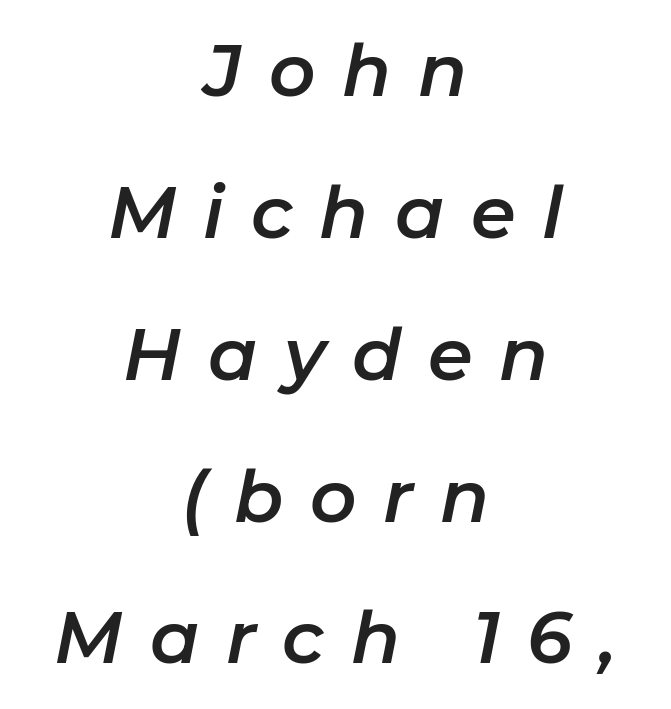
Q: Is the text italic (slanted)? A: Yes, it leans right by about 11 degrees.
Q: Is the text underlined? A: No.
Q: How is the paragraph aligned? A: Centered.
Q: Is the spacing between letters normal or unusually wide? A: Unusually wide.
Q: Is the spacing between lines tight, normal or loose? A: Loose.
Q: Width (condensed, normal, or wide)? A: Normal.
Q: Stroke contrast? A: Low.
Q: x-height? A: Medium.
Q: Monospaced? A: No.
